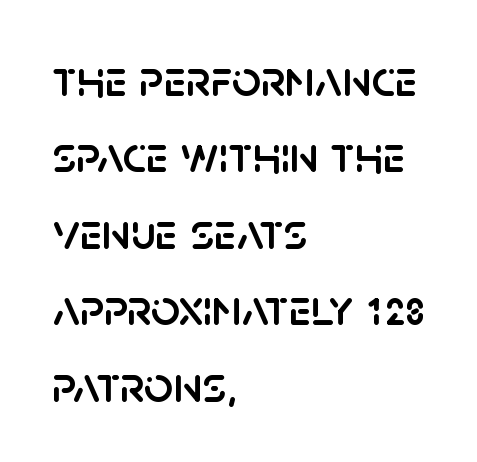
{"serif": "no", "italic": "no", "width": "normal", "stroke_contrast": "low", "x_height": "large", "monospaced": "no", "underline": "no", "align": "left", "line_spacing": "normal", "line_spacing_ratio": 1.5, "letter_spacing": "normal", "letter_spacing_em": 0.0, "glyph_px": 51}
